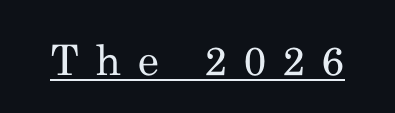
Q: Is the text bold? A: No.
Q: Is the text italic (slanted)? A: No, it is upright.
Q: Is the typeface a serif or a sans-serif typeface? A: Serif.
Q: Is the text underlined? A: Yes.
Q: Is the spacing between letters normal or unusually wide? A: Unusually wide.
Q: Width (condensed, normal, or wide)? A: Normal.
Q: Stroke contrast? A: Medium.
Q: x-height? A: Small.
Q: Monospaced? A: No.
